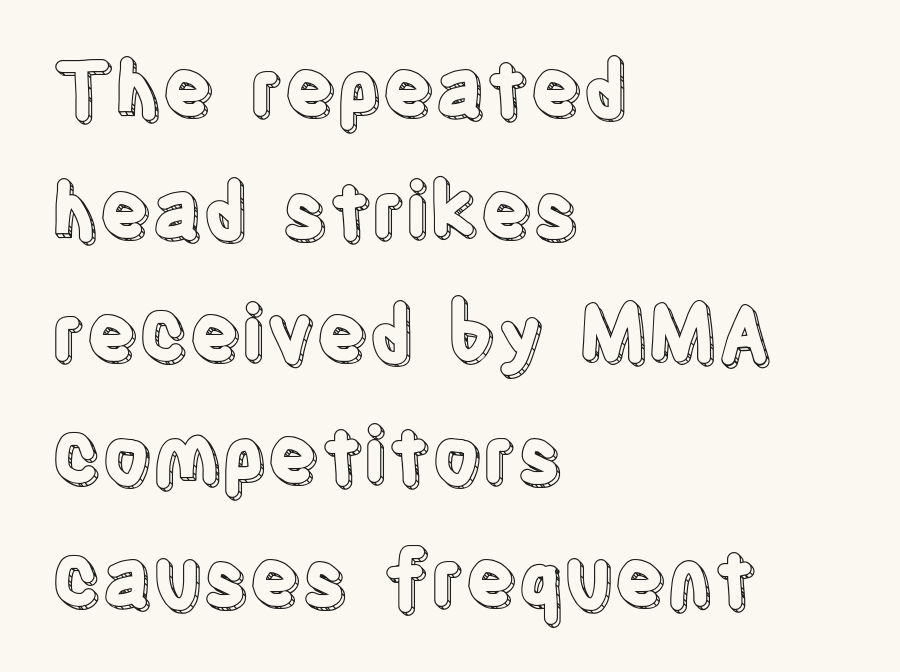
{"italic": "no", "width": "condensed", "x_height": "large", "monospaced": "no", "underline": "no", "align": "left", "line_spacing": "normal", "line_spacing_ratio": 1.59, "letter_spacing": "normal", "letter_spacing_em": 0.0, "glyph_px": 77}
